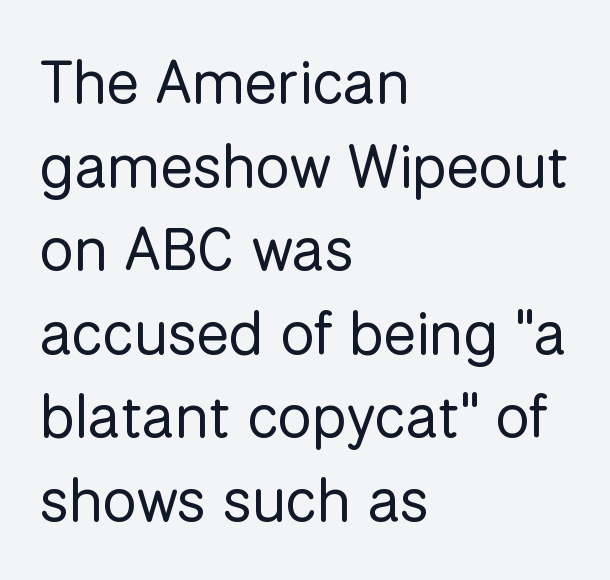
The image shows 61 px regular-weight sans-serif type, upright; set left-aligned, normal line spacing (1.37x), normal letter spacing, not underlined; low stroke contrast and a medium x-height.
